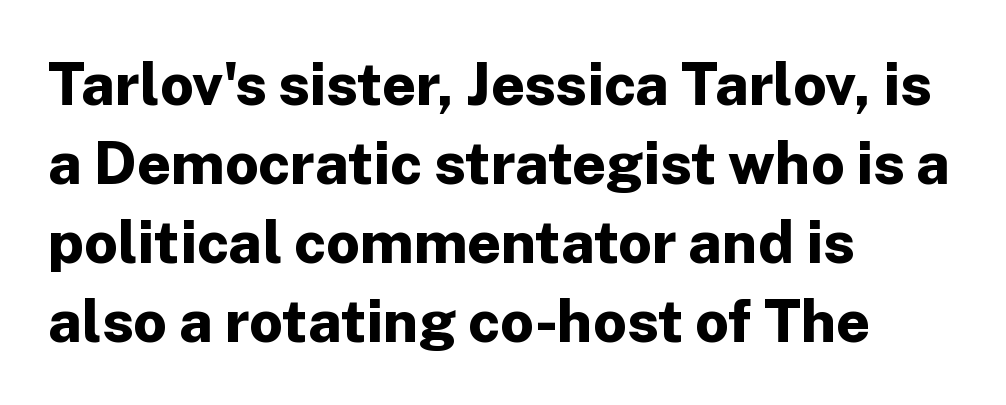
Q: Is the text bold? A: Yes.
Q: Is the text italic (slanted)? A: No, it is upright.
Q: Is the typeface a serif or a sans-serif typeface? A: Sans-serif.
Q: Is the text underlined? A: No.
Q: How is the paragraph aligned? A: Left-aligned.
Q: Is the spacing between letters normal or unusually wide? A: Normal.
Q: Is the spacing between lines tight, normal or loose? A: Normal.
Q: Width (condensed, normal, or wide)? A: Normal.
Q: Stroke contrast? A: Low.
Q: x-height? A: Medium.
Q: Monospaced? A: No.
